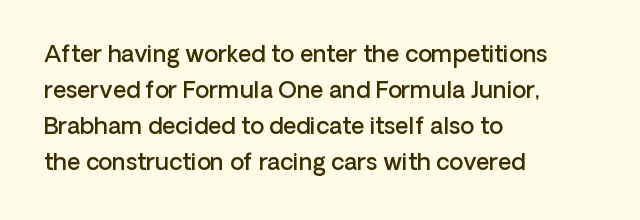
{"italic": "no", "bold": "semi", "underline": "no", "align": "left", "line_spacing": "normal", "line_spacing_ratio": 1.56, "letter_spacing": "normal", "letter_spacing_em": 0.0, "glyph_px": 23}
